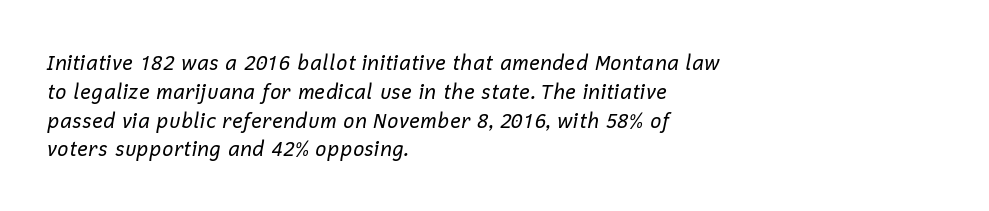
Q: Is the text bold? A: No.
Q: Is the text italic (slanted)? A: Yes, it leans right by about 12 degrees.
Q: Is the text underlined? A: No.
Q: How is the paragraph aligned? A: Left-aligned.
Q: Is the spacing between letters normal or unusually wide? A: Normal.
Q: Is the spacing between lines tight, normal or loose? A: Normal.
